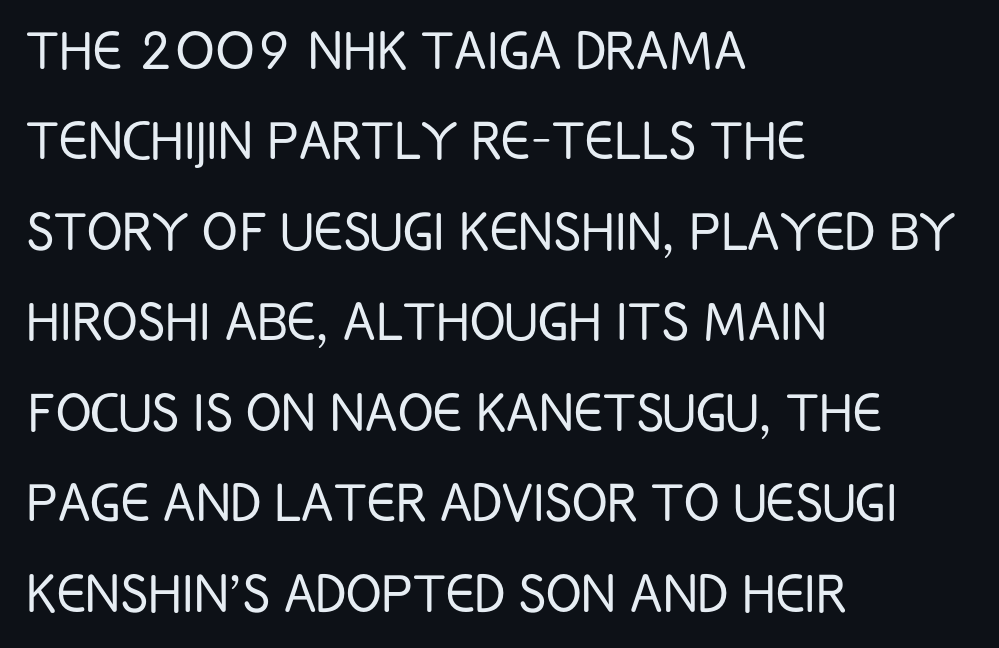
The image shows 66 px light, condensed sans-serif type, upright; set left-aligned, normal line spacing (1.37x), normal letter spacing, not underlined; low stroke contrast and a large x-height.
